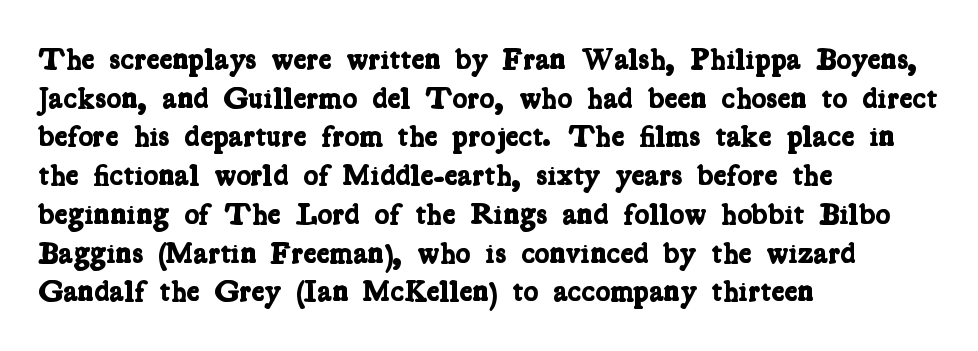
The image shows 31 px bold, condensed serif type; set left-aligned, normal line spacing (1.25x), normal letter spacing, not underlined; low stroke contrast and a medium x-height.
